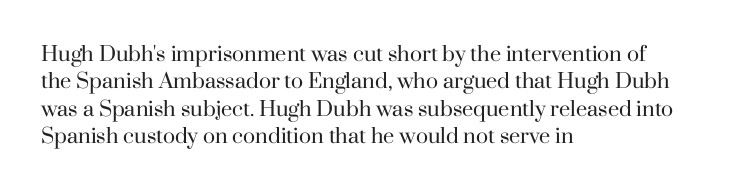
Caption: standard tracking, unaltered. Alignment: flush left. Line spacing here is normal. Weight: not bold — regular or lighter.
